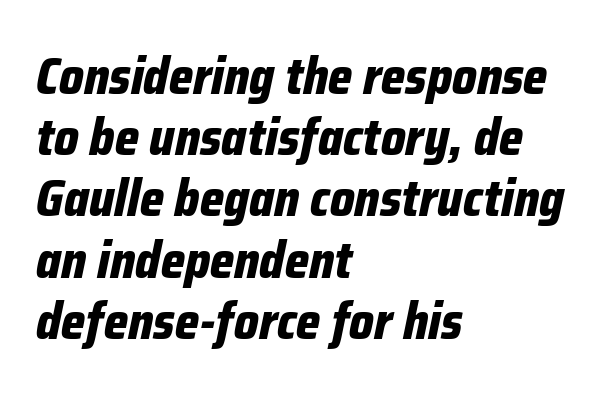
The glyphs are unaccompanied by any horizontal stroke below them. Here the designer chose a conventional face with non-uniform glyph widths. The passage shown leans; its letterforms are oblique. Words appear dense and cohesive because spacing is normal. Every row of glyphs begins at an identical x-position on the left.
